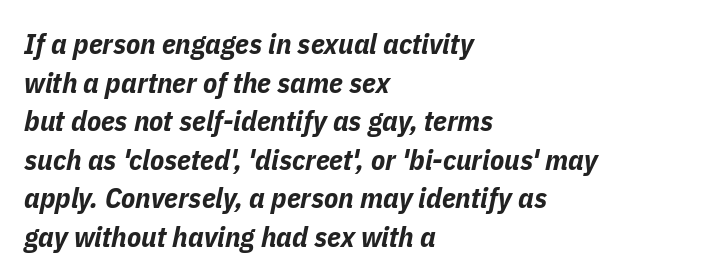
Q: Is the text bold? A: Yes.
Q: Is the text italic (slanted)? A: Yes, it leans right by about 11 degrees.
Q: Is the text underlined? A: No.
Q: How is the paragraph aligned? A: Left-aligned.
Q: Is the spacing between letters normal or unusually wide? A: Normal.
Q: Is the spacing between lines tight, normal or loose? A: Normal.
Q: Width (condensed, normal, or wide)? A: Condensed.
Q: Stroke contrast? A: Low.
Q: x-height? A: Medium.
Q: Monospaced? A: No.
